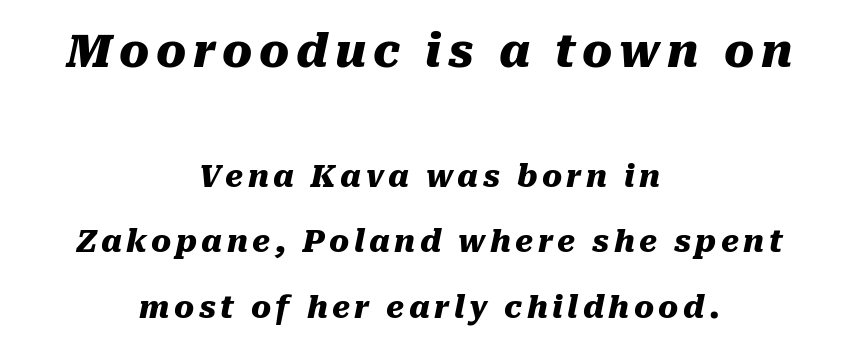
Note: larger setting up top, smaller setting below. In terms of posture, this sample is oblique. Each letter keeps its own natural width here, so spacing adapts to shape. Is the block centered? Yes — each line is placed symmetrically about the middle. In terms of weight, the rendering is a true, heavy bold. This block would shrink considerably if given ordinary leading; it's expanded now.
